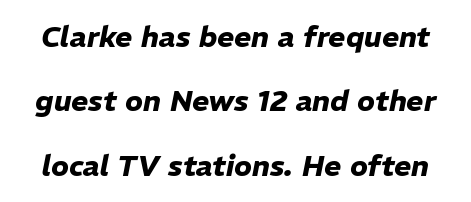
Q: Is the text bold? A: Yes.
Q: Is the text italic (slanted)? A: Yes, it leans right by about 11 degrees.
Q: Is the text underlined? A: No.
Q: Is the spacing between letters normal or unusually wide? A: Normal.
Q: Is the spacing between lines tight, normal or loose? A: Loose.
Q: Width (condensed, normal, or wide)? A: Normal.
Q: Stroke contrast? A: Low.
Q: x-height? A: Medium.
Q: Monospaced? A: No.
